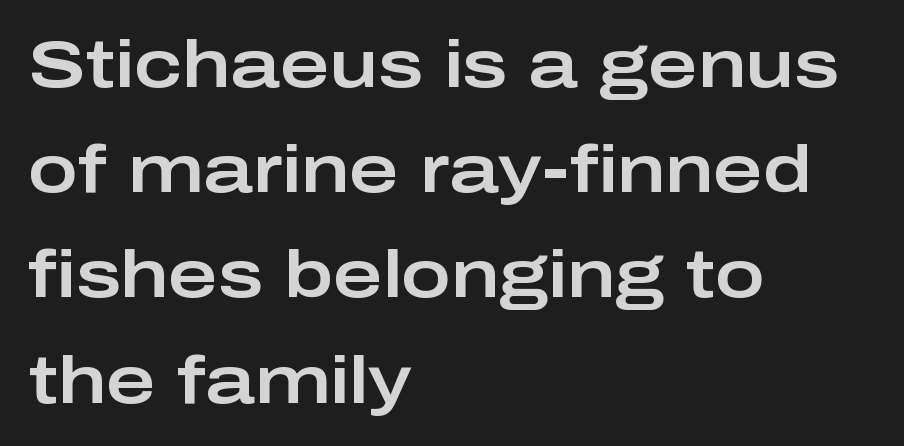
{"serif": "no", "italic": "no", "width": "wide", "stroke_contrast": "low", "x_height": "medium", "monospaced": "no", "underline": "no", "align": "left", "line_spacing": "normal", "line_spacing_ratio": 1.57, "letter_spacing": "normal", "letter_spacing_em": 0.0, "glyph_px": 67}
